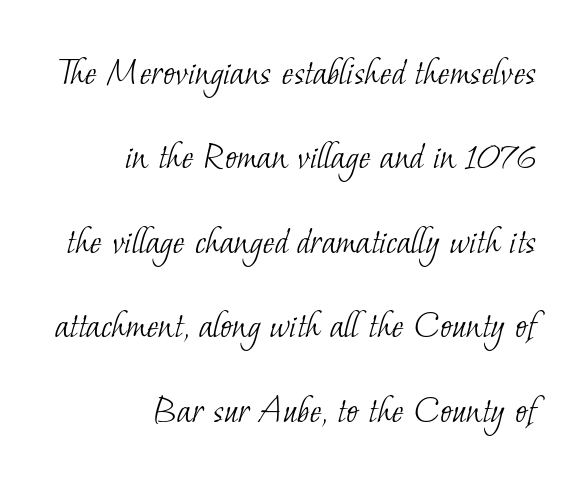
The image shows 40 px light serif type; set right-aligned, loose line spacing (2.11x), normal letter spacing, not underlined; low stroke contrast and a small x-height.
